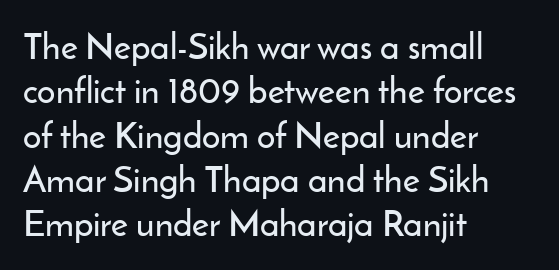
Q: Is the text italic (slanted)? A: No, it is upright.
Q: Is the typeface a serif or a sans-serif typeface? A: Sans-serif.
Q: Is the text underlined? A: No.
Q: How is the paragraph aligned? A: Left-aligned.
Q: Is the spacing between letters normal or unusually wide? A: Normal.
Q: Width (condensed, normal, or wide)? A: Normal.
Q: Stroke contrast? A: Low.
Q: x-height? A: Small.
Q: Monospaced? A: No.
